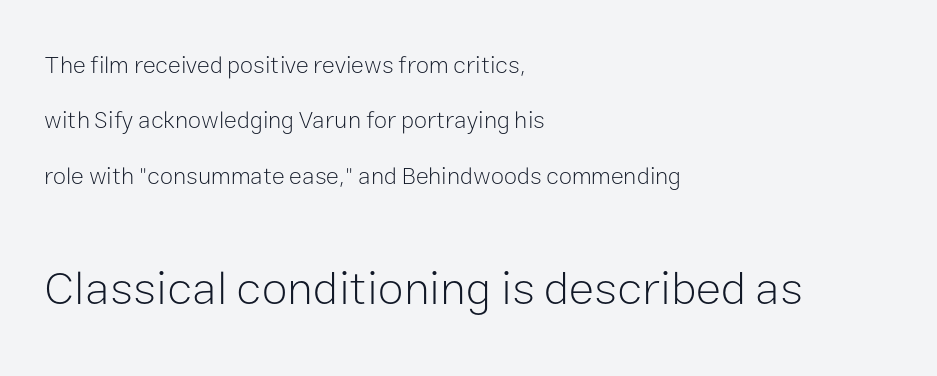
Whoever set this chose breathing room over compactness in the vertical rhythm. I'd call this a sans setting — the letters go barefoot. The strip under each line holds only bare page. Is the letter spacing exaggerated? No — it looks like the ordinary default.
